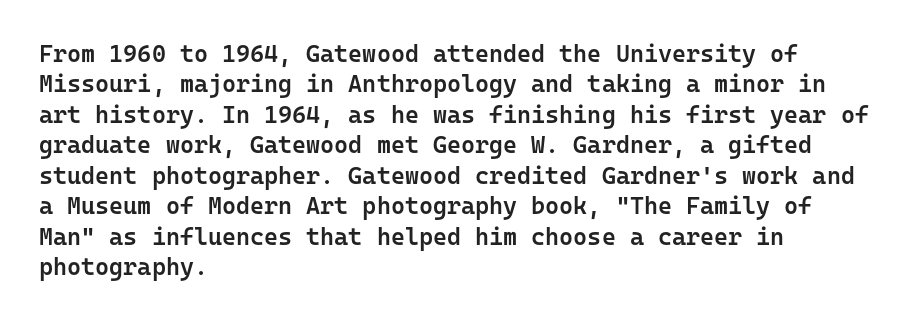
The paragraph shown leans on its left margin. A bit beefed up — I'd call it semibold rather than bold. The area under the type is left untouched. The horizontal fit of the characters is conventional and even. Students, observe: this is what conventionally led text looks like.
